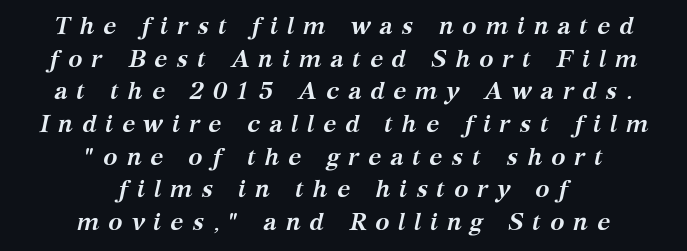
{"italic": "yes", "lean": "right", "slant_degrees": 12, "bold": "yes", "underline": "no", "align": "center", "line_spacing": "normal", "line_spacing_ratio": 1.36, "letter_spacing": "wide", "letter_spacing_em": 0.36, "glyph_px": 24}
